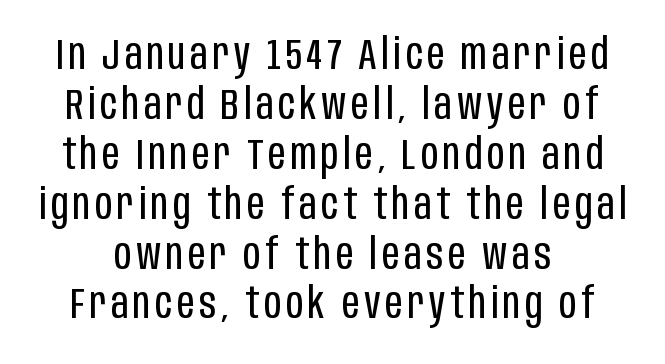
{"serif": "no", "italic": "no", "bold": "no", "weight": "regular", "width": "condensed", "stroke_contrast": "low", "x_height": "large", "monospaced": "no", "underline": "no", "line_spacing_ratio": 1.16, "glyph_px": 43}
